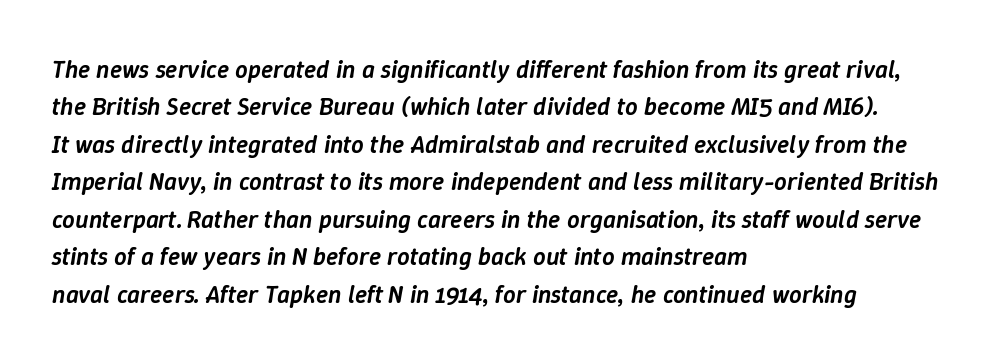
Type without underlining. The text carries the slant typical of an italic or oblique font. The passage is arranged the way most books set body copy — flush left. Emphasis by weight is partial: semibold. Is the letter spacing exaggerated? No — it looks like the ordinary default. Summary of vertical rhythm: regular, with standard interline spacing.
